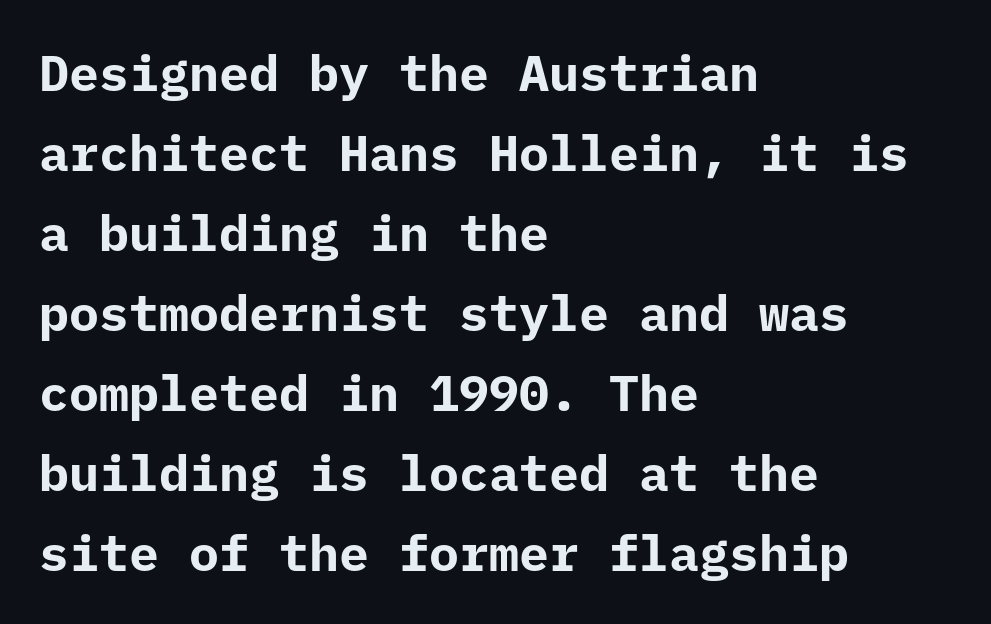
Q: Is the text bold? A: Yes.
Q: Is the text italic (slanted)? A: No, it is upright.
Q: Is the typeface a serif or a sans-serif typeface? A: Sans-serif.
Q: Is the text underlined? A: No.
Q: How is the paragraph aligned? A: Left-aligned.
Q: Is the spacing between letters normal or unusually wide? A: Normal.
Q: Is the spacing between lines tight, normal or loose? A: Normal.
Q: Width (condensed, normal, or wide)? A: Normal.
Q: Stroke contrast? A: Low.
Q: x-height? A: Medium.
Q: Monospaced? A: Yes.
